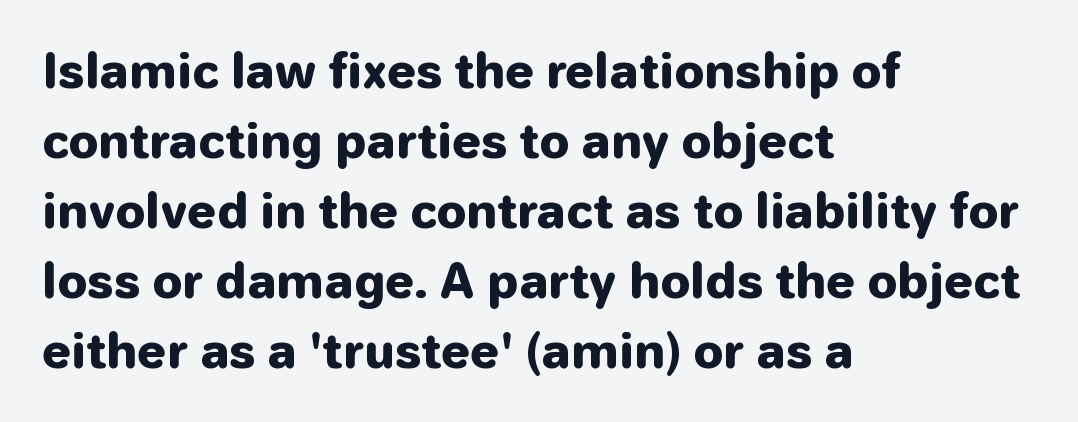
Q: Is the text bold? A: Yes.
Q: Is the text italic (slanted)? A: No, it is upright.
Q: Is the typeface a serif or a sans-serif typeface? A: Sans-serif.
Q: Is the text underlined? A: No.
Q: How is the paragraph aligned? A: Left-aligned.
Q: Is the spacing between letters normal or unusually wide? A: Normal.
Q: Is the spacing between lines tight, normal or loose? A: Normal.
Q: Width (condensed, normal, or wide)? A: Normal.
Q: Stroke contrast? A: Low.
Q: x-height? A: Medium.
Q: Monospaced? A: No.
